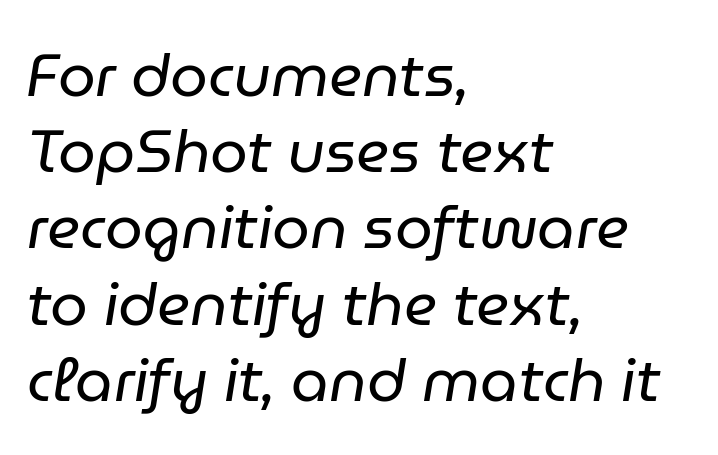
The image shows 60 px regular-weight type, italic (leaning right); set left-aligned, normal line spacing (1.27x), normal letter spacing, not underlined; low stroke contrast and a medium x-height.
